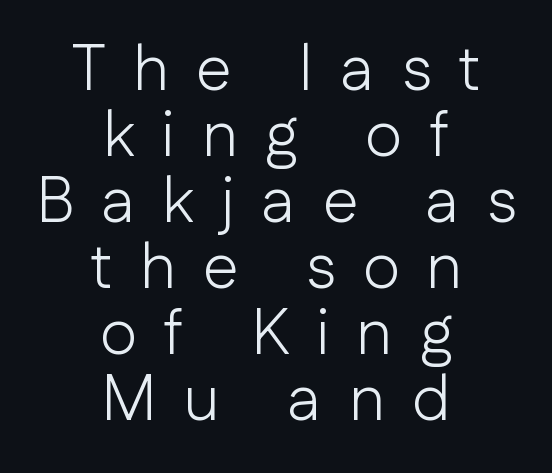
The image shows 64 px light sans-serif type, upright; set centered, tight line spacing (1.03x), unusually wide letter spacing (+0.42 em), not underlined; low stroke contrast and a medium x-height.
